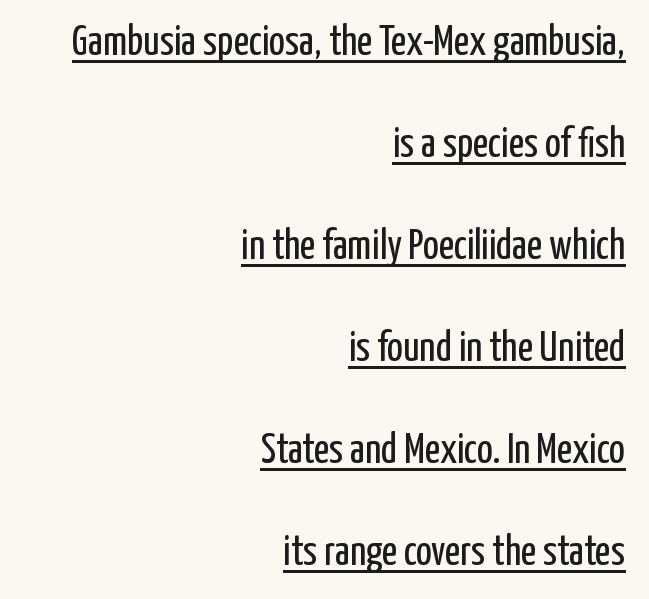
The image shows 42 px regular-weight, condensed sans-serif type, upright; set right-aligned, loose line spacing (2.43x), normal letter spacing, underlined; low stroke contrast and a medium x-height.
